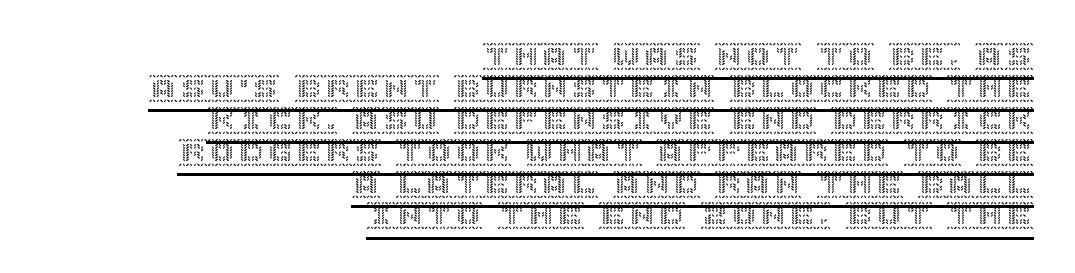
This sample carries an underscore along the baseline area. Vertical spacing — tight. Italic? Not at all — the glyphs are vertical. Right-aligned paragraph, ragged on the left.
